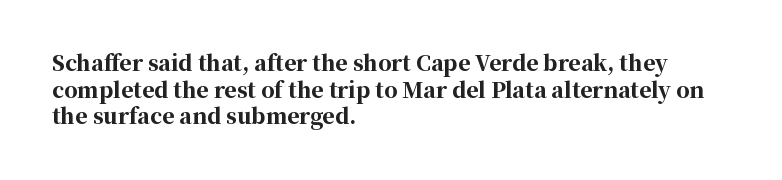
Q: Is the text bold? A: Yes.
Q: Is the text italic (slanted)? A: No, it is upright.
Q: Is the text underlined? A: No.
Q: How is the paragraph aligned? A: Left-aligned.
Q: Is the spacing between letters normal or unusually wide? A: Normal.
Q: Is the spacing between lines tight, normal or loose? A: Normal.
